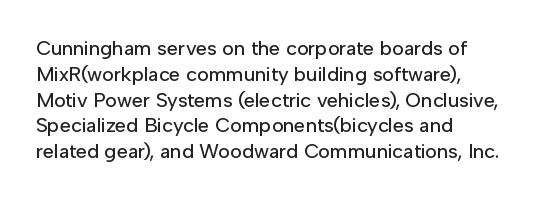
Is there any slant? The stems are plumb. Clear beneath every line of the passage. Nobody touched the tracking dial on this one. Line beginnings align vertically; line endings do not. One glance says typical: line gaps are just what's usual.
